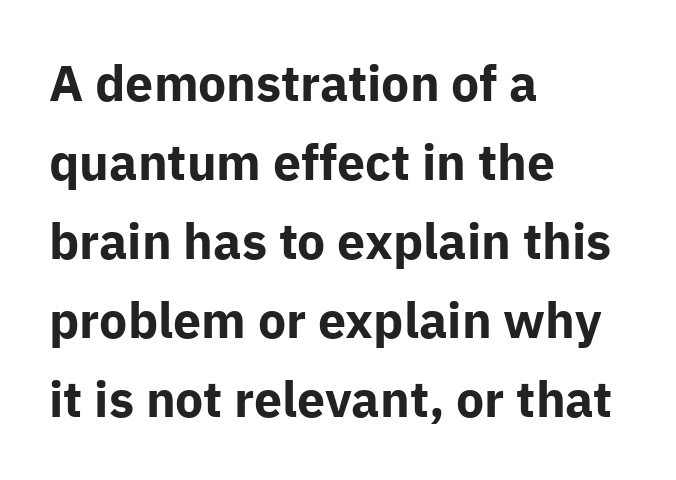
Strong, thick strokes mark this as bold type. This rendering uses left alignment, leaving the right contour irregular. Interline gaps are of average width in this sample. Glance below the letters and you will spot only blank space. The face used here is proportionally spaced, like ordinary book or web type. Standard letterfit; no display-style spreading of the glyphs.
